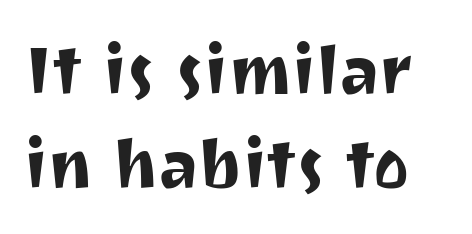
Do the characters align in a grid? No, the font is proportional. This sample keeps an unexceptional amount of space between lines. This rendering features lettering with no underline. The type is set solid horizontally, with unmodified tracking. The typeface chosen for these lines omits serifs.
